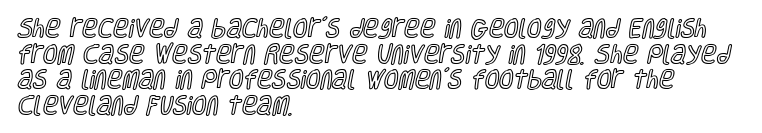
{"underline": "no", "align": "left", "line_spacing_ratio": 1.22, "letter_spacing": "normal", "letter_spacing_em": 0.0, "glyph_px": 21}
